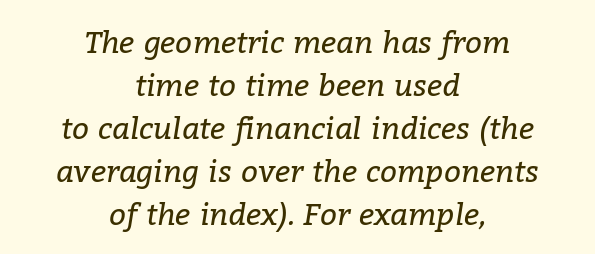
Q: Is the text bold? A: No.
Q: Is the text italic (slanted)? A: Yes, it leans right by about 9 degrees.
Q: Is the typeface a serif or a sans-serif typeface? A: Serif.
Q: Is the text underlined? A: No.
Q: How is the paragraph aligned? A: Centered.
Q: Is the spacing between letters normal or unusually wide? A: Normal.
Q: Is the spacing between lines tight, normal or loose? A: Normal.
Q: Width (condensed, normal, or wide)? A: Normal.
Q: Stroke contrast? A: Low.
Q: x-height? A: Medium.
Q: Monospaced? A: No.
